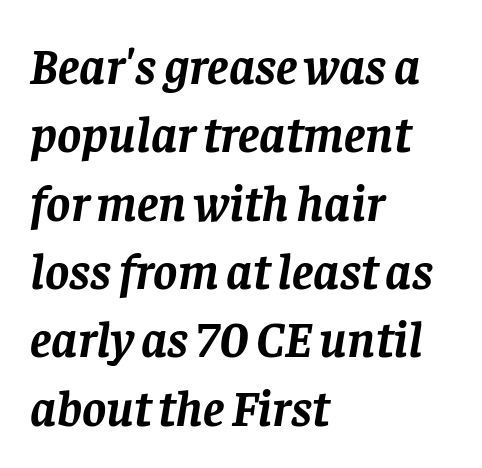
{"serif": "yes", "italic": "yes", "lean": "right", "slant_degrees": 8, "bold": "yes", "weight": "semibold", "width": "normal", "stroke_contrast": "low", "x_height": "large", "monospaced": "no", "underline": "no", "align": "left", "line_spacing": "normal", "line_spacing_ratio": 1.34, "letter_spacing": "normal", "letter_spacing_em": 0.0, "glyph_px": 51}
